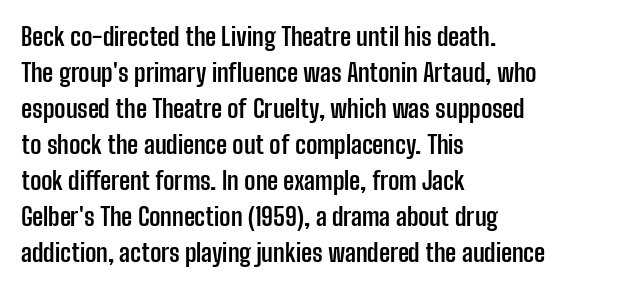
{"italic": "no", "bold": "yes", "underline": "no", "align": "left", "line_spacing": "normal", "line_spacing_ratio": 1.44, "letter_spacing": "normal", "letter_spacing_em": 0.0, "glyph_px": 25}
